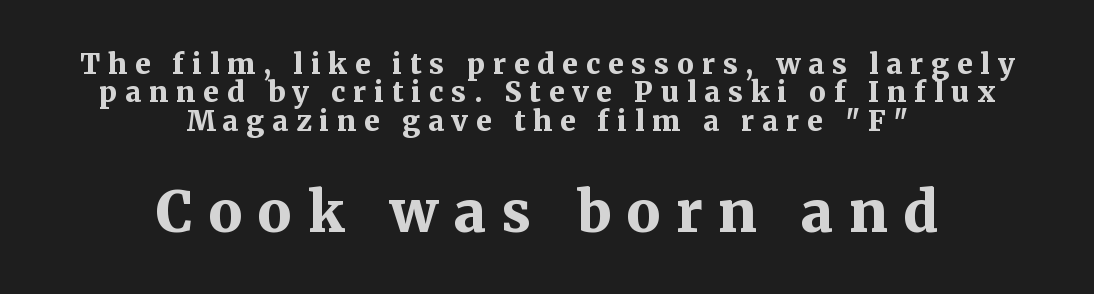
This layout puts the modest block above and the oversized block below. The rendering positions every line midway between the sides. Each letter's strokes conclude with small projecting serifs. This rendering features lettering with no underline.
